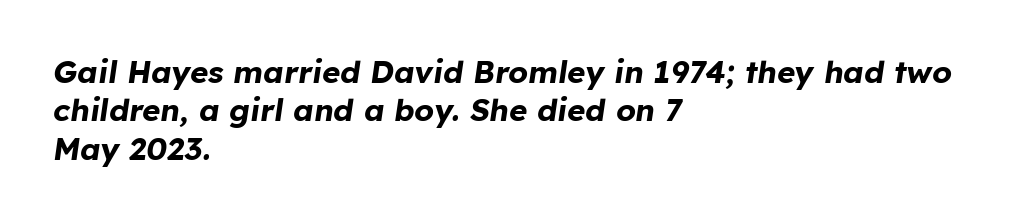
The image shows 31 px bold type, italic (leaning right); set left-aligned, line spacing 1.24x, normal letter spacing, not underlined; low stroke contrast and a medium x-height.
